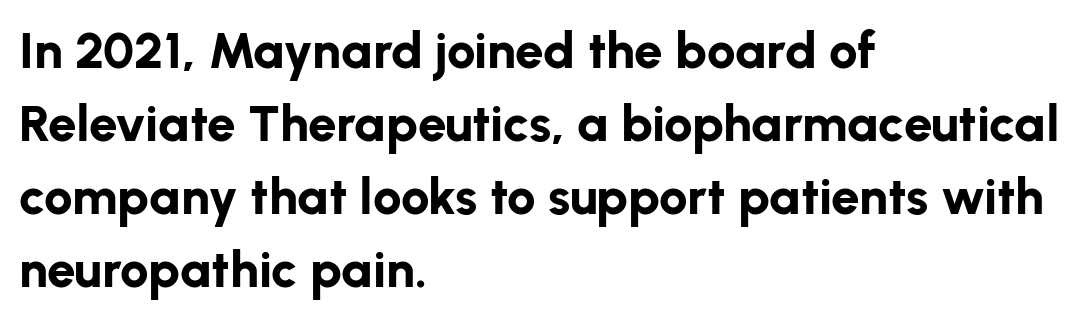
The image shows 51 px bold sans-serif type, upright; set left-aligned, normal line spacing (1.43x), normal letter spacing, not underlined; low stroke contrast and a medium x-height.
